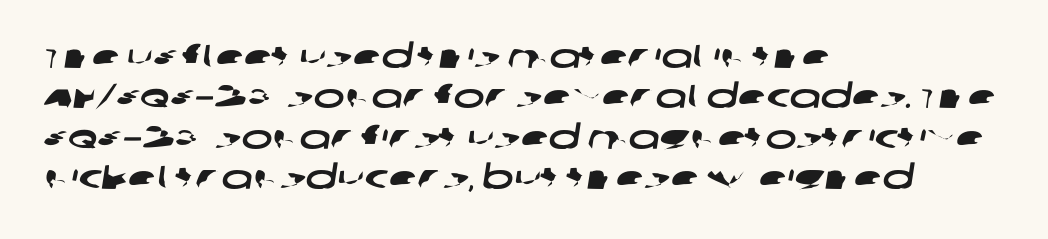
Q: Is the typeface a serif or a sans-serif typeface? A: Sans-serif.
Q: Is the text underlined? A: No.
Q: How is the paragraph aligned? A: Left-aligned.
Q: Is the spacing between letters normal or unusually wide? A: Normal.
Q: Width (condensed, normal, or wide)? A: Wide.
Q: Stroke contrast? A: Low.
Q: x-height? A: Large.
Q: Monospaced? A: No.
